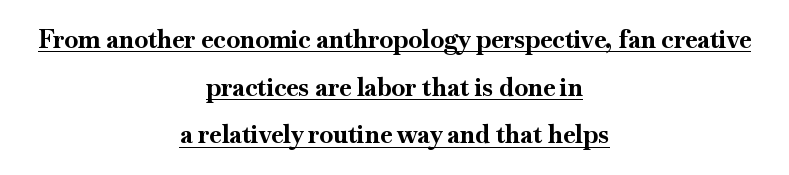
Q: Is the text bold? A: Yes.
Q: Is the text italic (slanted)? A: No, it is upright.
Q: Is the text underlined? A: Yes.
Q: How is the paragraph aligned? A: Centered.
Q: Is the spacing between letters normal or unusually wide? A: Normal.
Q: Is the spacing between lines tight, normal or loose? A: Loose.
